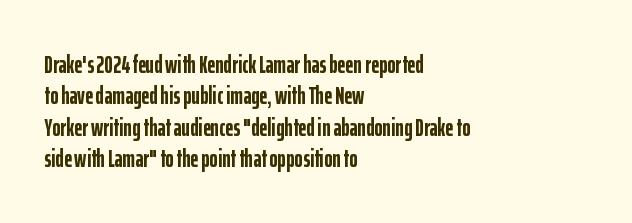
Q: Is the text bold? A: Yes.
Q: Is the text italic (slanted)? A: No, it is upright.
Q: Is the text underlined? A: No.
Q: How is the paragraph aligned? A: Left-aligned.
Q: Is the spacing between letters normal or unusually wide? A: Normal.
Q: Is the spacing between lines tight, normal or loose? A: Normal.
